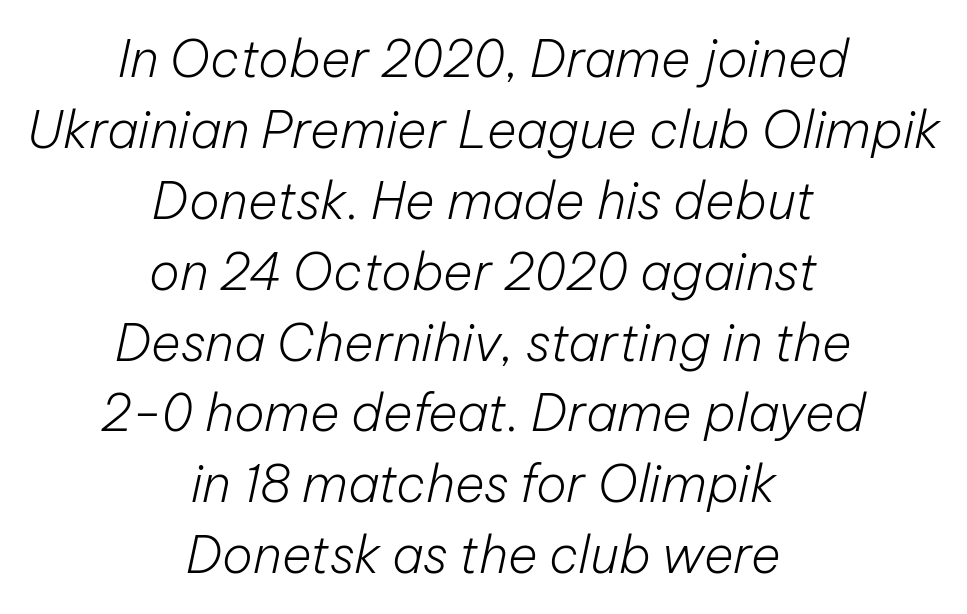
{"italic": "yes", "lean": "right", "slant_degrees": 12, "bold": "no", "weight": "light", "width": "normal", "stroke_contrast": "low", "x_height": "medium", "monospaced": "no", "underline": "no", "align": "center", "line_spacing": "normal", "line_spacing_ratio": 1.39, "letter_spacing": "normal", "letter_spacing_em": 0.0, "glyph_px": 51}
